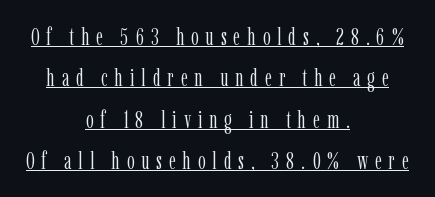
Q: Is the text bold? A: No.
Q: Is the text italic (slanted)? A: No, it is upright.
Q: Is the text underlined? A: Yes.
Q: How is the paragraph aligned? A: Centered.
Q: Is the spacing between letters normal or unusually wide? A: Unusually wide.
